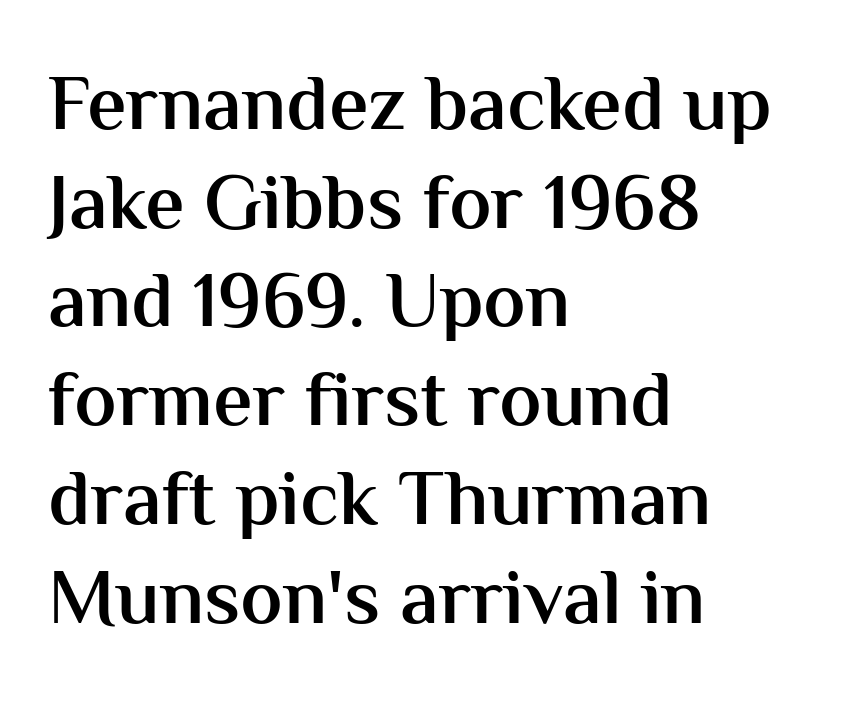
Are there feet on the stems? There aren't — it's a sans. Where is the straight margin? On the left. It's the straight-up-and-down kind of type. Underline: absent.
